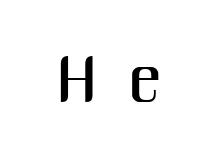
The image shows 65 px condensed sans-serif type, upright; set unusually wide letter spacing (+0.48 em), not underlined; medium stroke contrast and a medium x-height.
